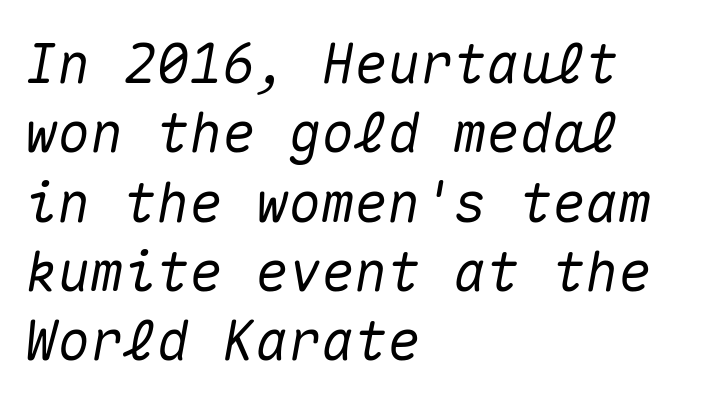
Q: Is the text italic (slanted)? A: Yes, it leans right by about 10 degrees.
Q: Is the text underlined? A: No.
Q: How is the paragraph aligned? A: Left-aligned.
Q: Is the spacing between letters normal or unusually wide? A: Normal.
Q: Is the spacing between lines tight, normal or loose? A: Normal.
Q: Width (condensed, normal, or wide)? A: Normal.
Q: Stroke contrast? A: Medium.
Q: x-height? A: Medium.
Q: Monospaced? A: Yes.
